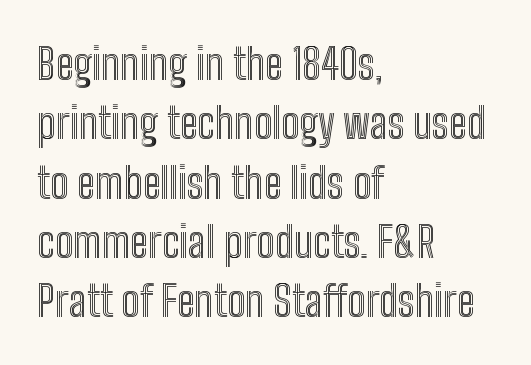
Q: Is the text italic (slanted)? A: No, it is upright.
Q: Is the text underlined? A: No.
Q: How is the paragraph aligned? A: Left-aligned.
Q: Is the spacing between letters normal or unusually wide? A: Normal.
Q: Is the spacing between lines tight, normal or loose? A: Normal.
Q: Width (condensed, normal, or wide)? A: Condensed.
Q: x-height? A: Medium.
Q: Monospaced? A: No.
